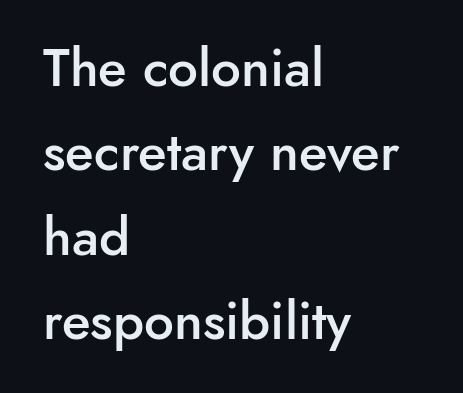
{"serif": "no", "italic": "no", "bold": "semi", "weight": "semibold", "width": "normal", "stroke_contrast": "low", "x_height": "small", "monospaced": "no", "underline": "no", "align": "left", "line_spacing": "normal", "line_spacing_ratio": 1.59, "letter_spacing": "normal", "letter_spacing_em": 0.0, "glyph_px": 53}
